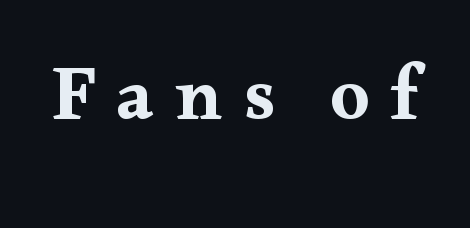
{"serif": "yes", "italic": "no", "bold": "yes", "weight": "bold", "width": "wide", "stroke_contrast": "medium", "x_height": "small", "monospaced": "no", "underline": "no", "letter_spacing": "wide", "letter_spacing_em": 0.26, "glyph_px": 78}
